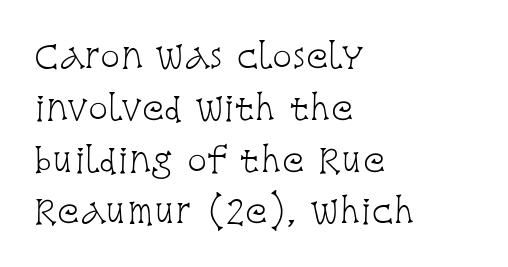
The image shows 33 px light, condensed serif type, upright; set left-aligned, normal line spacing (1.57x), normal letter spacing, not underlined; low stroke contrast and a large x-height.
